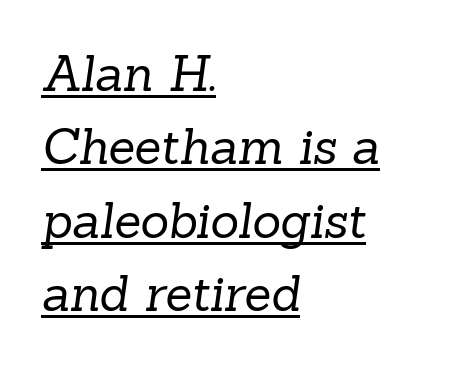
A typesetter would call this leading conventional body-copy spacing. If you drew a ruler down the left edge, every line would touch it. A continuous stroke trails under the words, as in a hyperlink. The passage shown has conventional tracking throughout.
